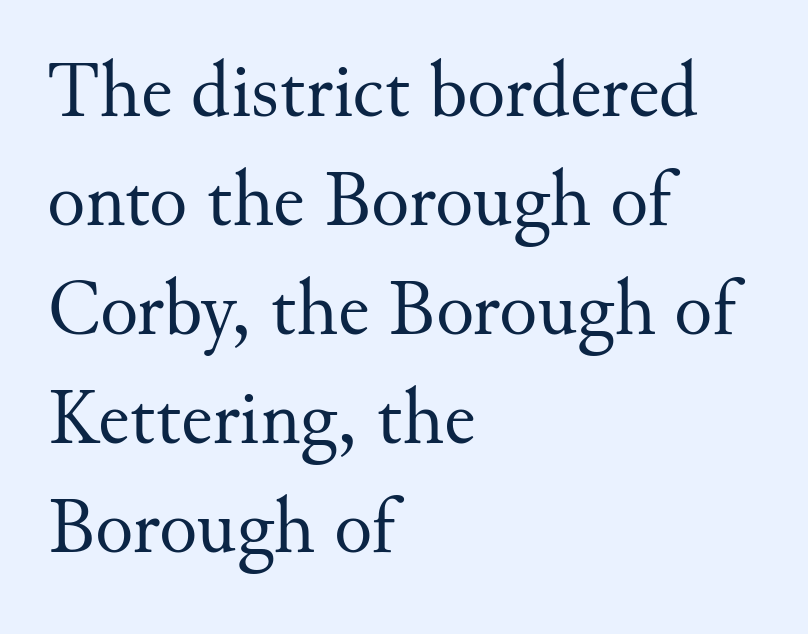
Q: Is the text bold? A: No.
Q: Is the text italic (slanted)? A: No, it is upright.
Q: Is the typeface a serif or a sans-serif typeface? A: Serif.
Q: Is the text underlined? A: No.
Q: How is the paragraph aligned? A: Left-aligned.
Q: Is the spacing between letters normal or unusually wide? A: Normal.
Q: Is the spacing between lines tight, normal or loose? A: Normal.
Q: Width (condensed, normal, or wide)? A: Normal.
Q: Stroke contrast? A: Medium.
Q: x-height? A: Small.
Q: Monospaced? A: No.
